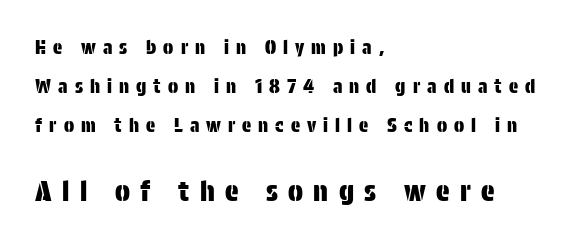
The image shows 28 px condensed sans-serif type, upright; set left-aligned, loose line spacing (2.04x), unusually wide letter spacing (+0.37 em), not underlined; the second (bottom) block is 1.47x larger; low stroke contrast and a large x-height.
